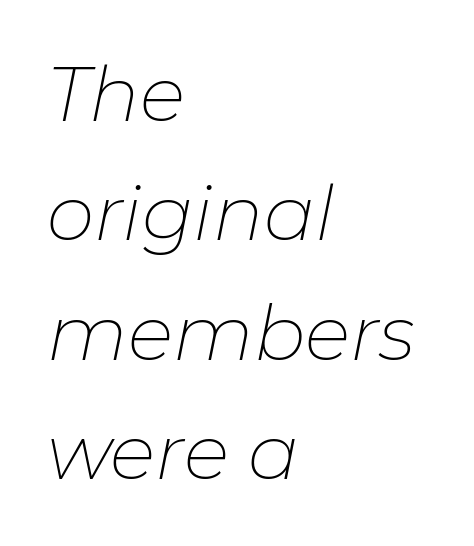
The gap between lines stays unmarked. Students, note that the glyphs here touch the page at normal intervals. Proportional: the letters do not fall into vertical columns. Stems here are at most as thick as an everyday book face. Teacher's note: observe the even left margin — that is flush-left alignment. The passage shown stacks its lines at a standard gap.
